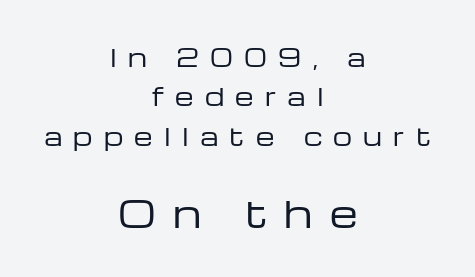
Descenders hang freely into open space. Tracking here is generous; glyphs stand well apart from one another. The designer left line spacing at the default. The text was rendered using a sans face with plain stroke endings. The characters are drawn with everyday or finer stroke widths.
